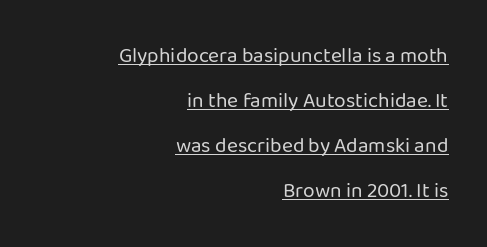
{"italic": "no", "bold": "no", "underline": "yes", "align": "right", "line_spacing": "loose", "line_spacing_ratio": 2.14, "letter_spacing": "normal", "letter_spacing_em": 0.0, "glyph_px": 21}
